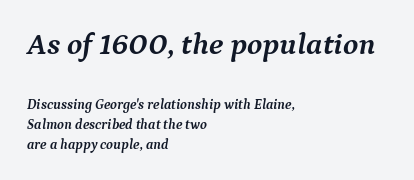
{"serif": "yes", "italic": "yes", "lean": "right", "slant_degrees": 9, "bold": "yes", "weight": "semibold", "width": "normal", "stroke_contrast": "medium", "x_height": "medium", "monospaced": "no", "underline": "no", "align": "left", "line_spacing": "normal", "line_spacing_ratio": 1.42, "letter_spacing": "normal", "letter_spacing_em": 0.0, "larger_block": "first", "size_ratio": 2.21, "glyph_px": 31}
